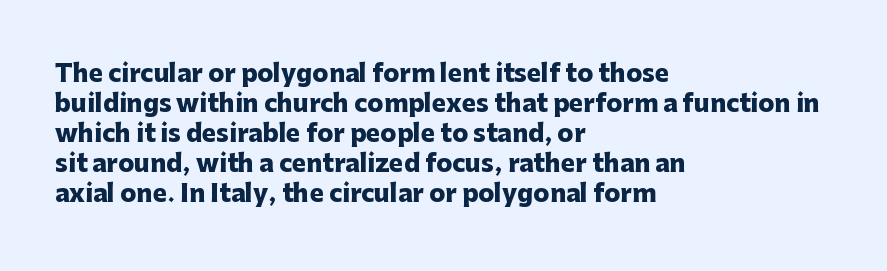
{"italic": "no", "bold": "yes", "underline": "no", "align": "left", "line_spacing": "normal", "line_spacing_ratio": 1.25, "letter_spacing": "normal", "letter_spacing_em": 0.0, "glyph_px": 24}
